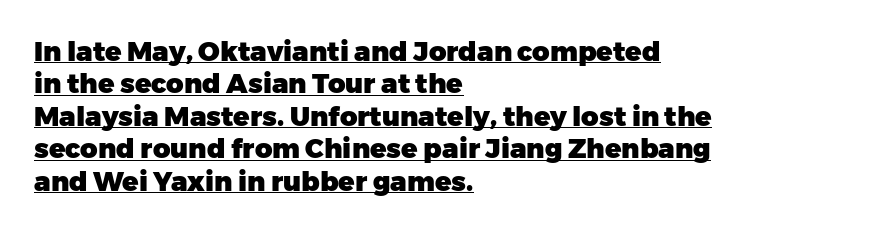
Q: Is the text bold? A: Yes.
Q: Is the text italic (slanted)? A: No, it is upright.
Q: Is the text underlined? A: Yes.
Q: How is the paragraph aligned? A: Left-aligned.
Q: Is the spacing between letters normal or unusually wide? A: Normal.
